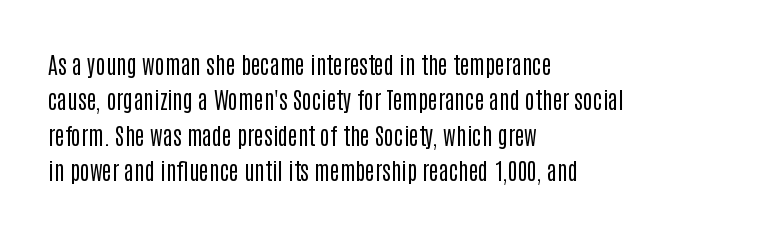
The face looks like a standard text weight, possibly lighter. Vertical strokes here are truly vertical. These lines keep a tight, regular rhythm from letter to letter. Leading matches the norm, producing a regular column. Left-aligned paragraph, ragged on the right. The space directly below the letters is spotless.
